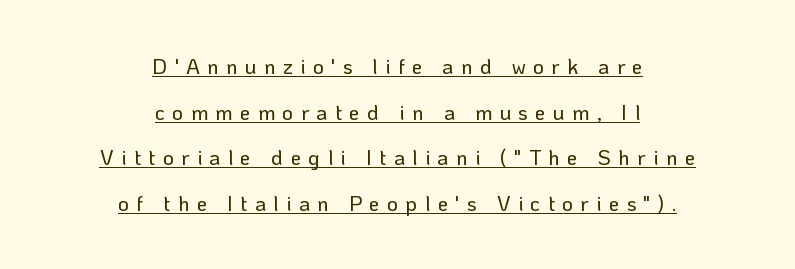
Q: Is the text italic (slanted)? A: No, it is upright.
Q: Is the text underlined? A: Yes.
Q: How is the paragraph aligned? A: Centered.
Q: Is the spacing between letters normal or unusually wide? A: Unusually wide.
Q: Is the spacing between lines tight, normal or loose? A: Loose.
